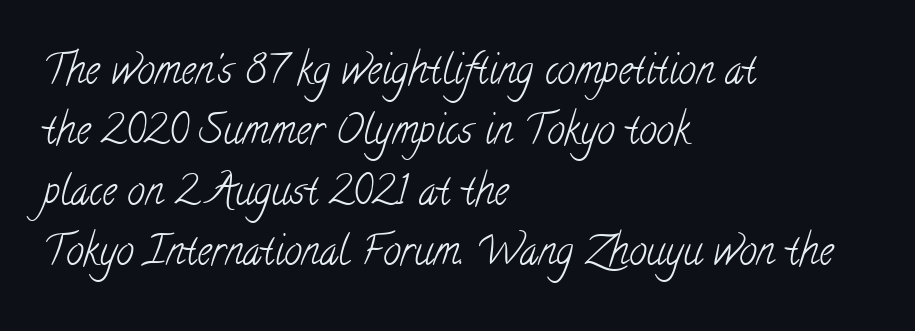
The image shows 40 px light, condensed serif type; set left-aligned, normal line spacing (1.51x), normal letter spacing, not underlined; low stroke contrast and a small x-height.
